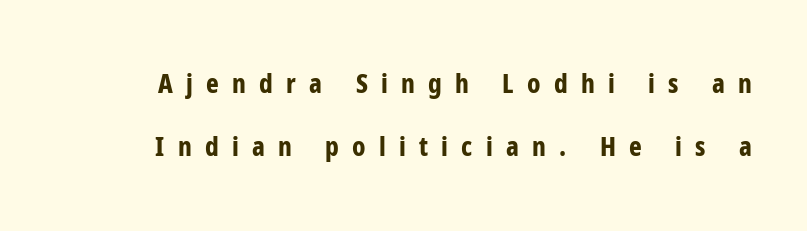
{"italic": "no", "bold": "yes", "underline": "no", "line_spacing": "loose", "line_spacing_ratio": 2.33, "letter_spacing": "wide", "letter_spacing_em": 0.49, "glyph_px": 27}
